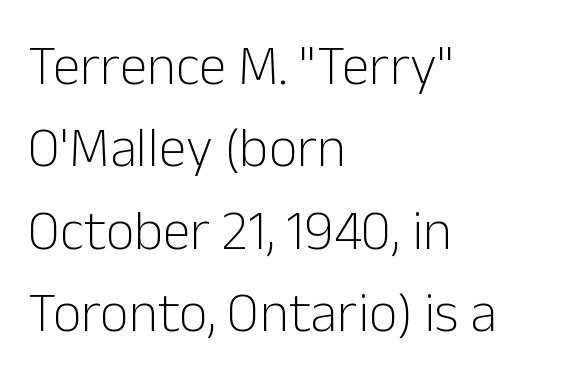
Q: Is the text bold? A: No.
Q: Is the text italic (slanted)? A: No, it is upright.
Q: Is the typeface a serif or a sans-serif typeface? A: Sans-serif.
Q: Is the text underlined? A: No.
Q: How is the paragraph aligned? A: Left-aligned.
Q: Is the spacing between letters normal or unusually wide? A: Normal.
Q: Is the spacing between lines tight, normal or loose? A: Normal.
Q: Width (condensed, normal, or wide)? A: Normal.
Q: Stroke contrast? A: Low.
Q: x-height? A: Medium.
Q: Monospaced? A: No.
